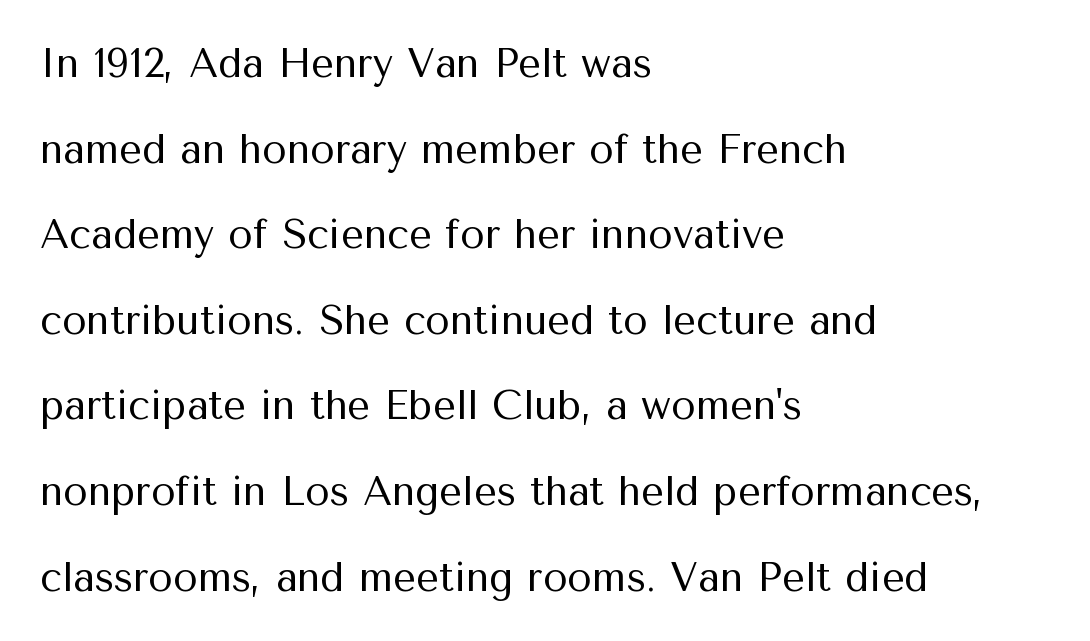
{"serif": "no", "italic": "no", "bold": "no", "weight": "regular", "width": "normal", "stroke_contrast": "medium", "x_height": "medium", "monospaced": "no", "underline": "no", "align": "left", "line_spacing": "loose", "line_spacing_ratio": 2.14, "letter_spacing": "normal", "letter_spacing_em": 0.0, "glyph_px": 40}
